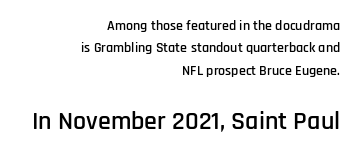
{"italic": "no", "underline": "no", "align": "right", "line_spacing": "normal", "line_spacing_ratio": 1.59, "letter_spacing": "normal", "letter_spacing_em": 0.0, "larger_block": "second", "size_ratio": 1.86, "glyph_px": 26}
